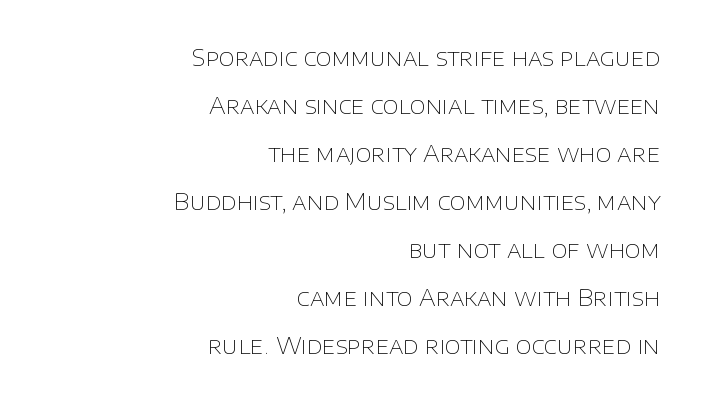
The image shows 23 px text type, upright; set right-aligned, loose line spacing (2.09x), normal letter spacing, not underlined.
